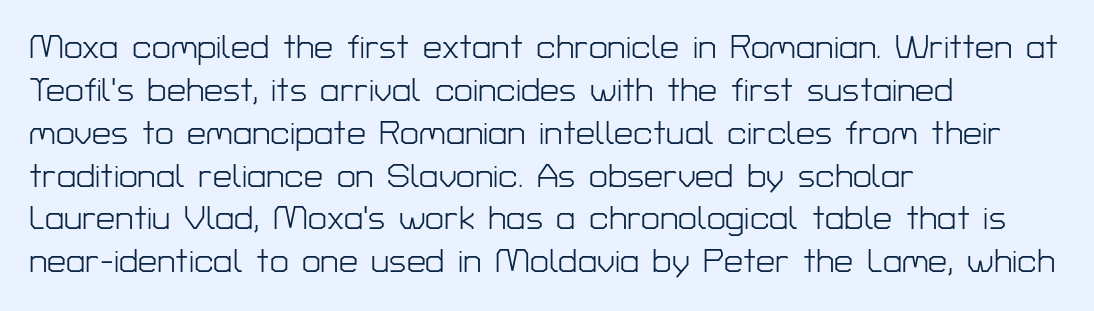
The image shows 34 px light sans-serif type, upright; set left-aligned, normal line spacing (1.26x), normal letter spacing, not underlined; low stroke contrast and a medium x-height.
